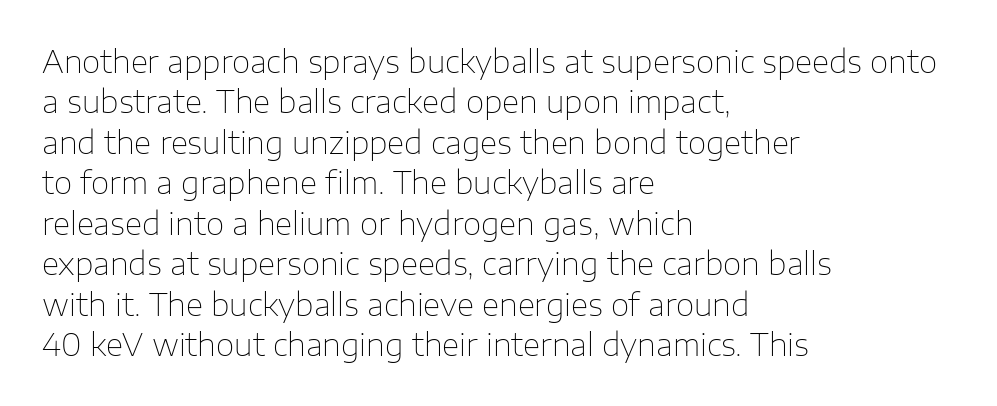
The image shows 30 px thin sans-serif type, upright; set left-aligned, normal line spacing (1.35x), normal letter spacing, not underlined; low stroke contrast and a medium x-height.
